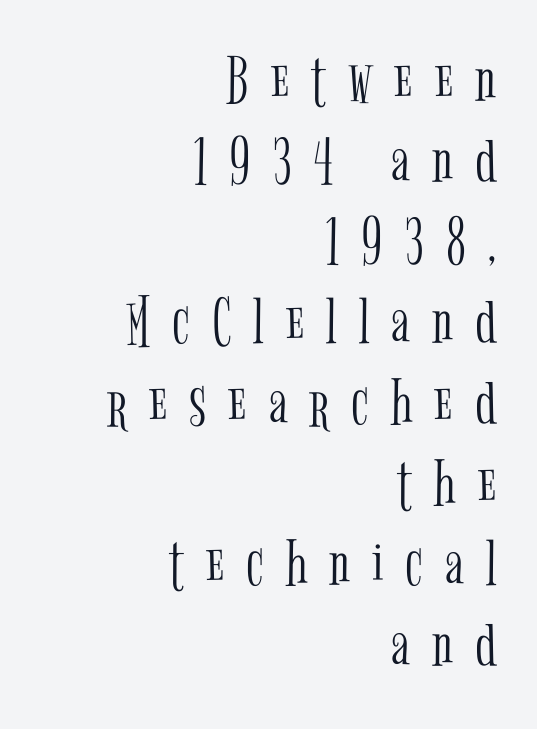
Q: Is the text bold? A: No.
Q: Is the text italic (slanted)? A: No, it is upright.
Q: Is the typeface a serif or a sans-serif typeface? A: Serif.
Q: Is the text underlined? A: No.
Q: How is the paragraph aligned? A: Right-aligned.
Q: Is the spacing between letters normal or unusually wide? A: Unusually wide.
Q: Width (condensed, normal, or wide)? A: Condensed.
Q: Stroke contrast? A: Low.
Q: x-height? A: Medium.
Q: Monospaced? A: No.
